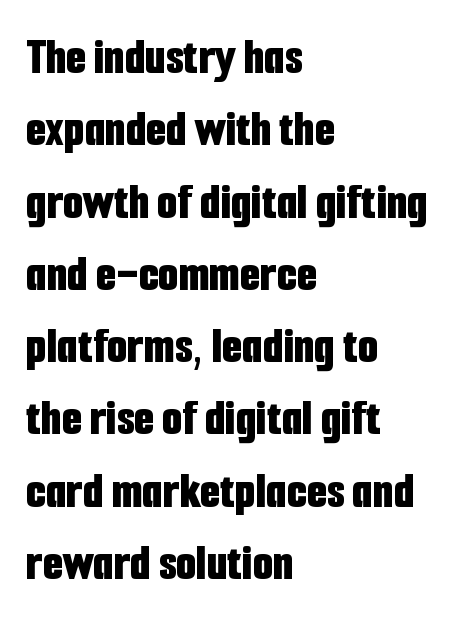
The strokes are fattened all the way to bold. The space beneath each line is pristine and unruled. Does extra space separate the letters? No, they use regular spacing. Compared with typical paragraphs, the rows here are spaced about the same.
